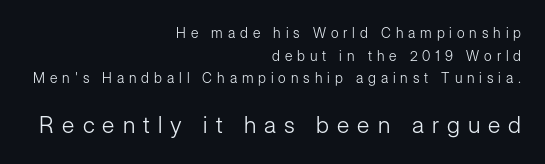
The image shows 23 px text type, upright; set right-aligned, normal line spacing (1.61x), unusually wide letter spacing (+0.35 em), not underlined; the second (bottom) block is 1.64x larger.
